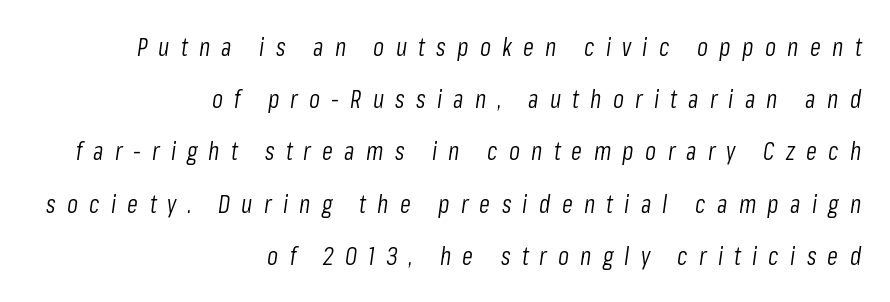
The image shows 25 px text type, italic (leaning right); set right-aligned, loose line spacing (2.09x), unusually wide letter spacing (+0.45 em), not underlined.
